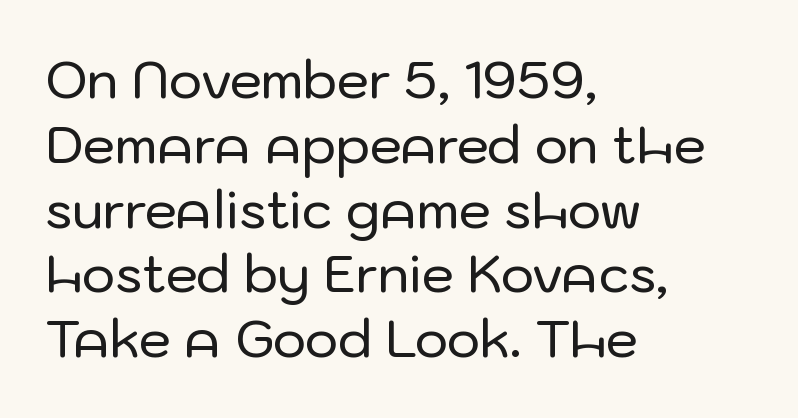
The passage shown has conventional tracking throughout. A typesetter would mark this as roman, not italic. No word sits above an underline. Unlike a traditional serif, this face leaves its strokes unadorned. Typeset ragged right — the left edge is the straight one.
